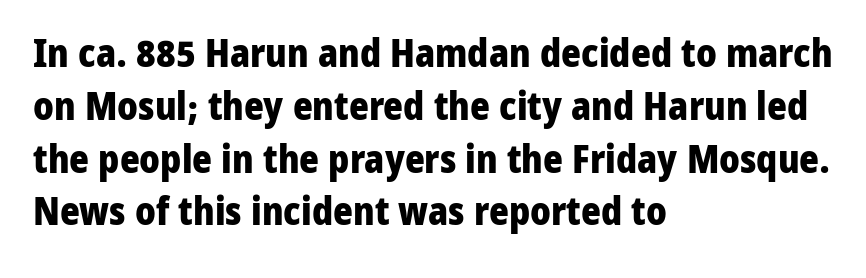
Q: Is the text bold? A: Yes.
Q: Is the text italic (slanted)? A: No, it is upright.
Q: Is the typeface a serif or a sans-serif typeface? A: Sans-serif.
Q: Is the text underlined? A: No.
Q: How is the paragraph aligned? A: Left-aligned.
Q: Is the spacing between letters normal or unusually wide? A: Normal.
Q: Is the spacing between lines tight, normal or loose? A: Normal.
Q: Width (condensed, normal, or wide)? A: Normal.
Q: Stroke contrast? A: Low.
Q: x-height? A: Medium.
Q: Monospaced? A: No.
